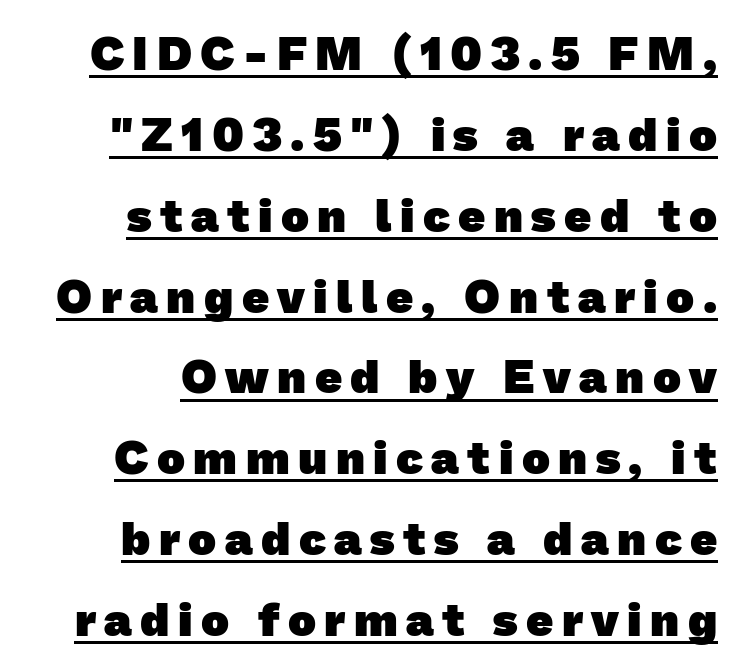
{"serif": "no", "bold": "yes", "weight": "heavy", "width": "normal", "stroke_contrast": "low", "x_height": "medium", "monospaced": "no", "underline": "yes", "align": "right", "line_spacing_ratio": 1.72, "glyph_px": 47}
